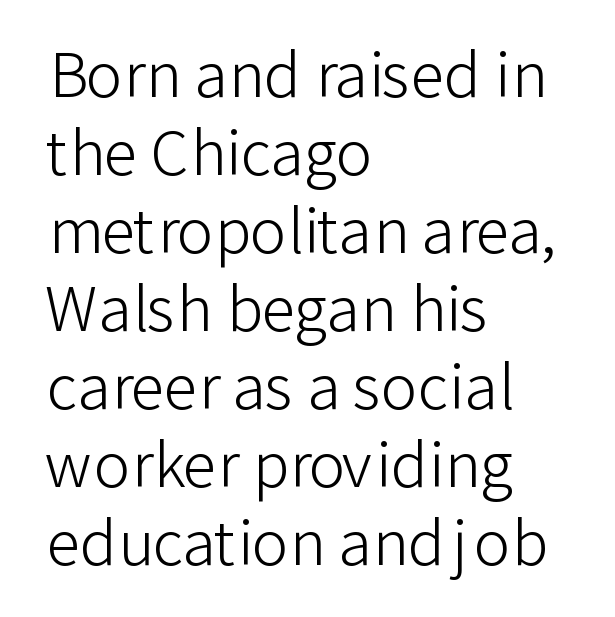
Q: Is the text bold? A: No.
Q: Is the text italic (slanted)? A: No, it is upright.
Q: Is the typeface a serif or a sans-serif typeface? A: Sans-serif.
Q: Is the text underlined? A: No.
Q: How is the paragraph aligned? A: Left-aligned.
Q: Is the spacing between letters normal or unusually wide? A: Normal.
Q: Is the spacing between lines tight, normal or loose? A: Normal.
Q: Width (condensed, normal, or wide)? A: Normal.
Q: Stroke contrast? A: Low.
Q: x-height? A: Medium.
Q: Monospaced? A: No.
